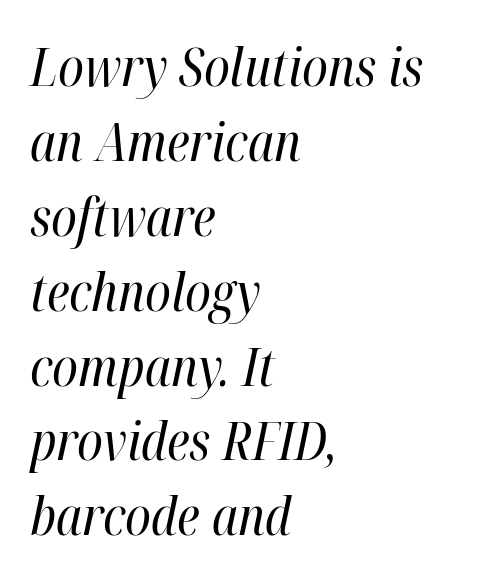
{"italic": "yes", "lean": "right", "slant_degrees": 12, "bold": "no", "weight": "regular", "width": "condensed", "stroke_contrast": "high", "x_height": "medium", "monospaced": "no", "underline": "no", "align": "left", "line_spacing": "normal", "line_spacing_ratio": 1.44, "letter_spacing": "normal", "letter_spacing_em": 0.0, "glyph_px": 52}
